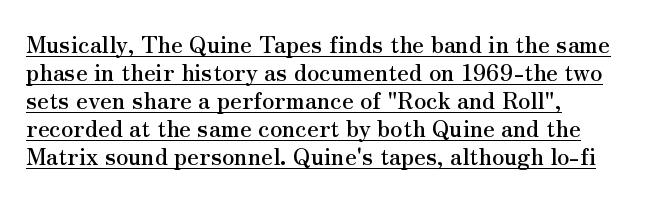
Q: Is the text italic (slanted)? A: No, it is upright.
Q: Is the text underlined? A: Yes.
Q: How is the paragraph aligned? A: Left-aligned.
Q: Is the spacing between letters normal or unusually wide? A: Normal.
